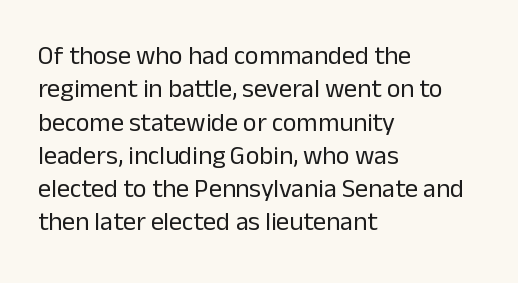
{"italic": "no", "bold": "no", "underline": "no", "align": "left", "line_spacing": "normal", "line_spacing_ratio": 1.28, "letter_spacing": "normal", "letter_spacing_em": 0.0, "glyph_px": 26}
